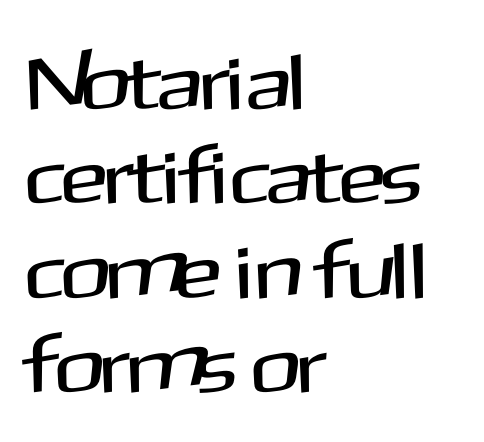
Q: Is the text italic (slanted)? A: No, it is upright.
Q: Is the typeface a serif or a sans-serif typeface? A: Sans-serif.
Q: Is the text underlined? A: No.
Q: How is the paragraph aligned? A: Left-aligned.
Q: Is the spacing between letters normal or unusually wide? A: Normal.
Q: Width (condensed, normal, or wide)? A: Normal.
Q: Stroke contrast? A: Medium.
Q: x-height? A: Medium.
Q: Monospaced? A: No.
